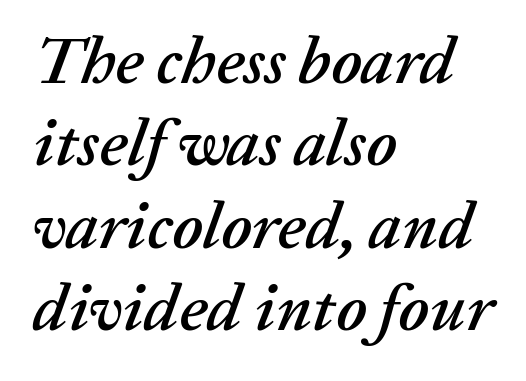
The image shows 66 px text type, italic (leaning right); set left-aligned, normal line spacing (1.25x), normal letter spacing, not underlined; low stroke contrast and a medium x-height.
